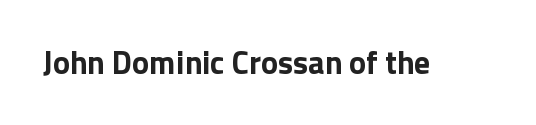
The image shows 32 px bold sans-serif type, upright; set normal letter spacing, not underlined; low stroke contrast and a medium x-height.
